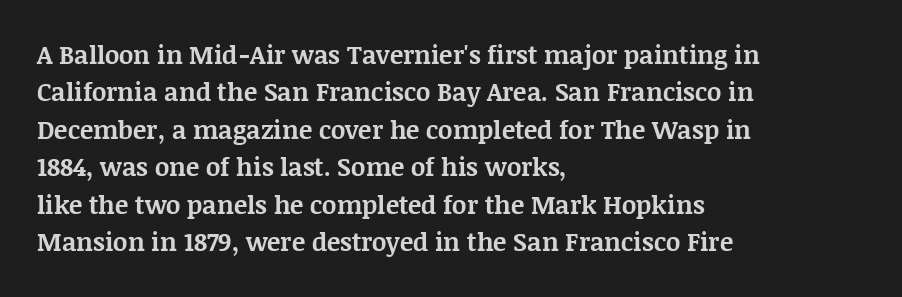
Q: Is the text bold? A: Yes.
Q: Is the text italic (slanted)? A: No, it is upright.
Q: Is the text underlined? A: No.
Q: How is the paragraph aligned? A: Left-aligned.
Q: Is the spacing between letters normal or unusually wide? A: Normal.
Q: Is the spacing between lines tight, normal or loose? A: Normal.
